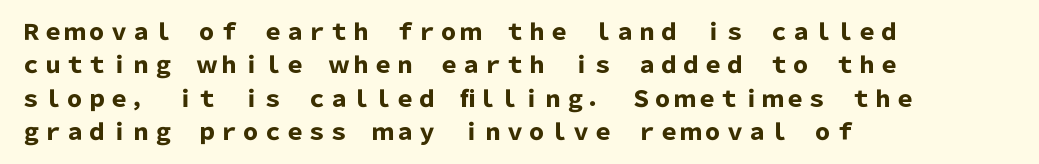
The image shows 22 px bold type, upright; set left-aligned, normal line spacing (1.52x), normal letter spacing, not underlined.
